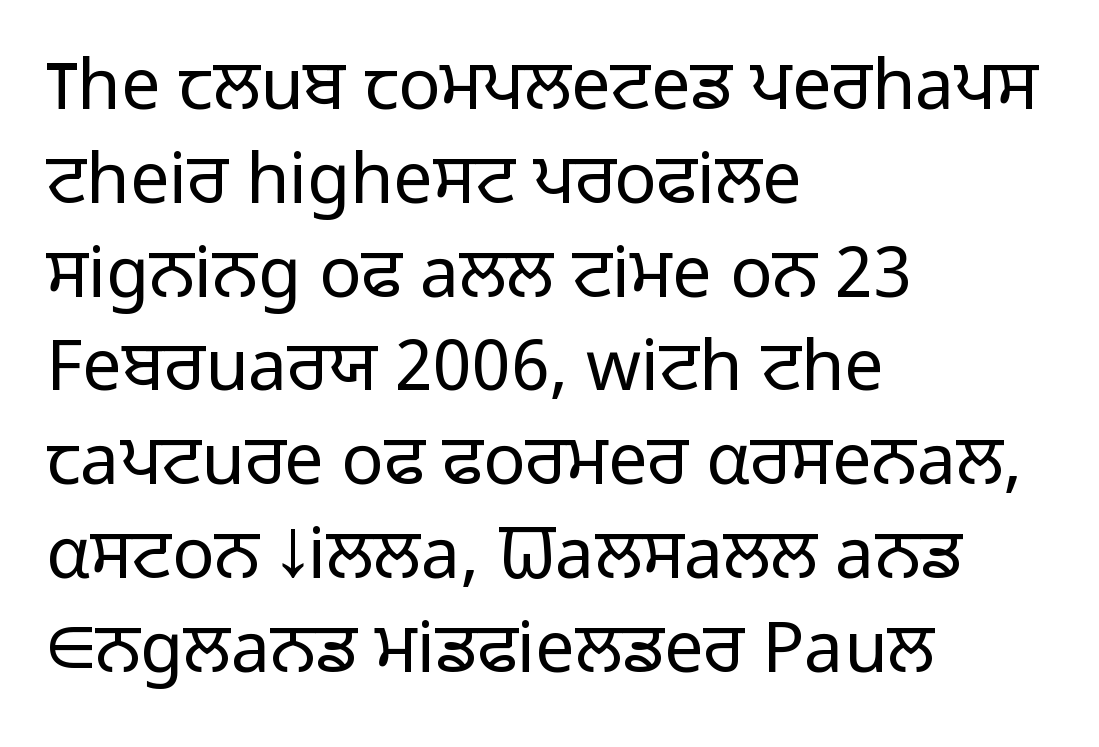
Q: Is the text bold? A: No.
Q: Is the text italic (slanted)? A: No, it is upright.
Q: Is the typeface a serif or a sans-serif typeface? A: Sans-serif.
Q: Is the text underlined? A: No.
Q: How is the paragraph aligned? A: Left-aligned.
Q: Is the spacing between letters normal or unusually wide? A: Normal.
Q: Is the spacing between lines tight, normal or loose? A: Normal.
Q: Width (condensed, normal, or wide)? A: Normal.
Q: Stroke contrast? A: Low.
Q: x-height? A: Medium.
Q: Monospaced? A: No.
